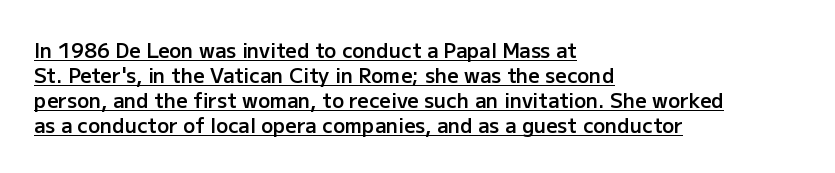
Typesetter's note: demi weight, one step under bold. A roman cut, with each character standing at attention. The compositor pushed each line to the left boundary. The glyphs are accompanied by a horizontal stroke just below them. The type is set solid horizontally, with unmodified tracking.
